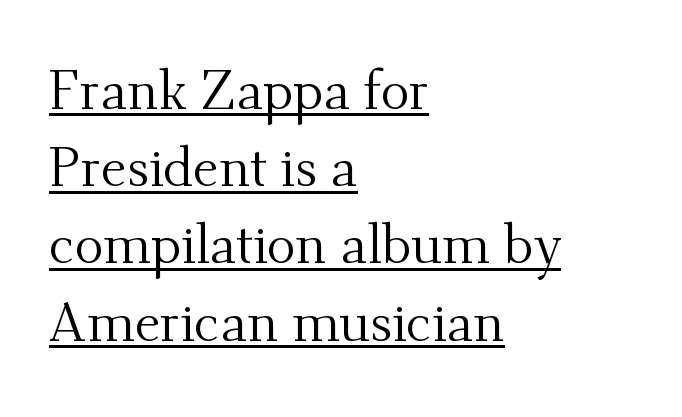
The type sits square on the baseline with zero lean. The block of text has a typical density, with ordinary space between rows. Letters have the restrained weight of plain body copy at most. This sample is left-justified, so line endings fall wherever the words run out. Caption: standard tracking, unaltered. The words here are underlined.
